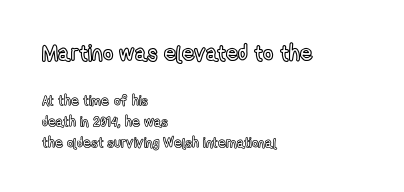
The string is rendered with underlining switched off. Spacing between characters is what you'd get straight out of the box. Two sizes are in play, and the larger belongs to the first block. Regular leading.
